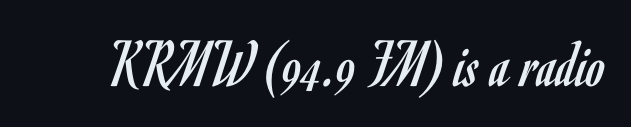
Q: Is the text bold? A: No.
Q: Is the text italic (slanted)? A: Yes.
Q: Is the typeface a serif or a sans-serif typeface? A: Sans-serif.
Q: Is the text underlined? A: No.
Q: Is the spacing between letters normal or unusually wide? A: Normal.
Q: Width (condensed, normal, or wide)? A: Condensed.
Q: Stroke contrast? A: Low.
Q: x-height? A: Small.
Q: Monospaced? A: No.
